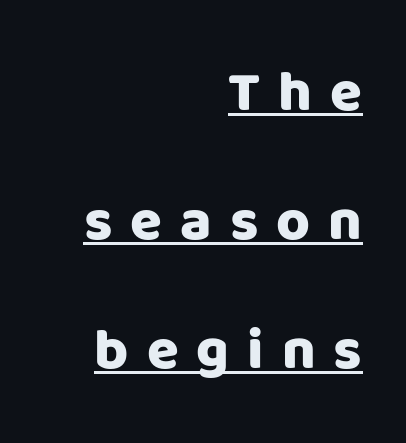
{"serif": "no", "italic": "no", "width": "normal", "stroke_contrast": "low", "x_height": "large", "monospaced": "no", "underline": "yes", "align": "right", "line_spacing": "loose", "line_spacing_ratio": 2.22, "letter_spacing": "wide", "letter_spacing_em": 0.31, "glyph_px": 58}
